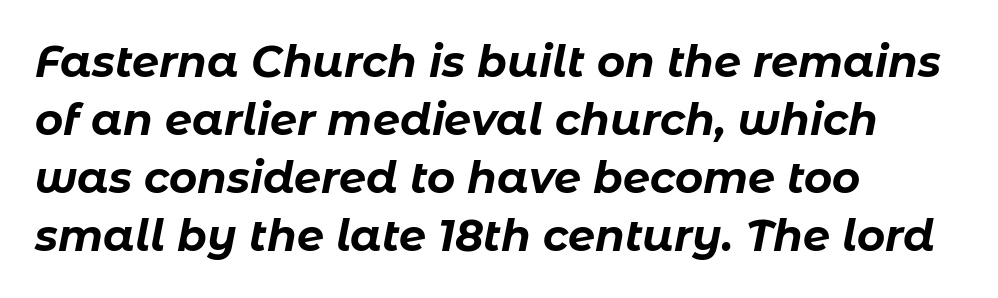
What weight is shown? A full bold with thick strokes. Tracking value appears to be zero — textbook default spacing. Compared with a centered layout, this one pins lines to the left instead. Reading down the column, the eye jumps a familiar distance to each next line. The space directly below the letters is spotless.
